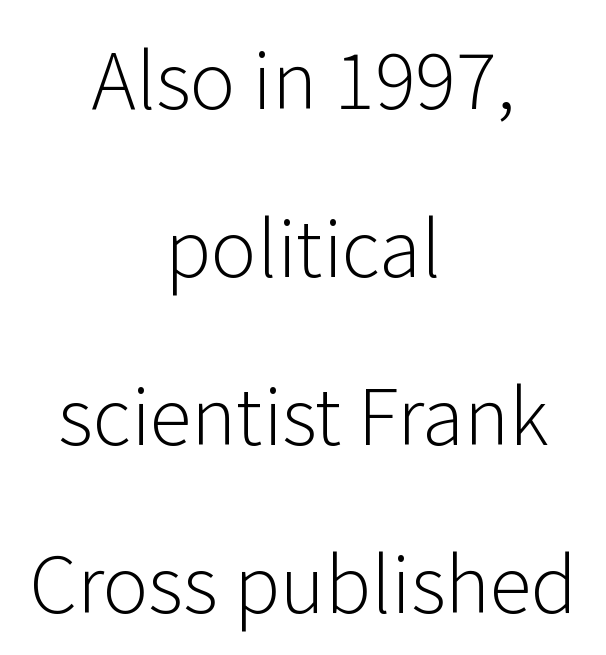
{"serif": "no", "italic": "no", "bold": "no", "weight": "light", "width": "normal", "stroke_contrast": "low", "x_height": "medium", "monospaced": "no", "underline": "no", "align": "center", "line_spacing": "loose", "line_spacing_ratio": 2.18, "letter_spacing": "normal", "letter_spacing_em": 0.0, "glyph_px": 77}
